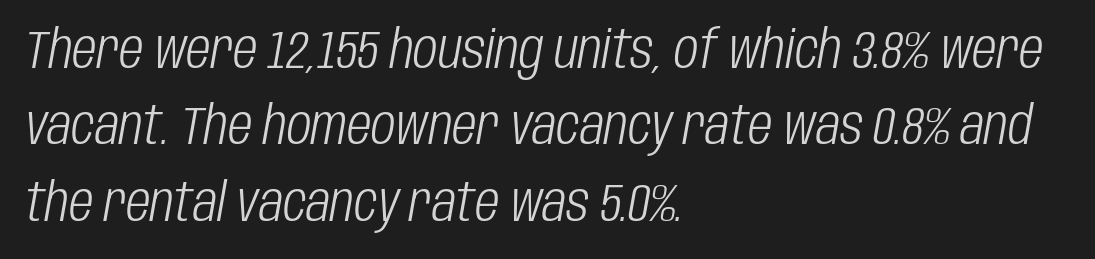
This block has exactly the height ordinary leading produces. Beneath every word, the page is bare. This sample uses an oblique cut, with every glyph tilted off the vertical. Standard letterfit; no display-style spreading of the glyphs. The letters advance in unequal steps, a hallmark of proportional type.
